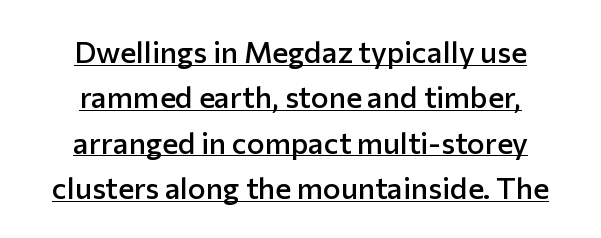
The image shows 30 px semibold sans-serif type, upright; set centered, normal line spacing (1.51x), normal letter spacing, underlined; low stroke contrast and a medium x-height.
